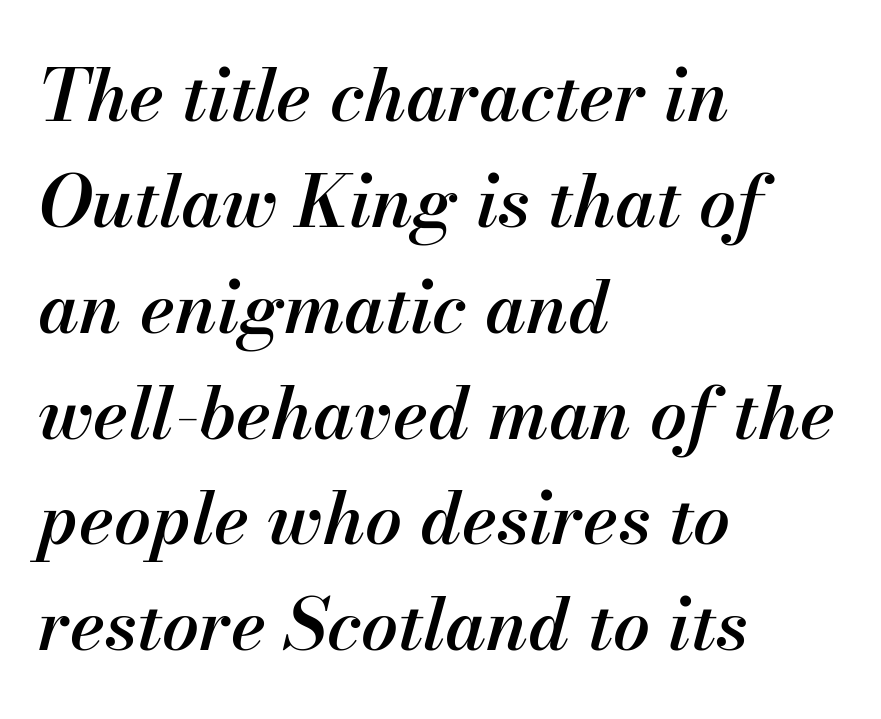
Q: Is the text bold? A: Semi-bold.
Q: Is the text italic (slanted)? A: Yes, it leans right by about 13 degrees.
Q: Is the text underlined? A: No.
Q: How is the paragraph aligned? A: Left-aligned.
Q: Is the spacing between letters normal or unusually wide? A: Normal.
Q: Is the spacing between lines tight, normal or loose? A: Normal.
Q: Width (condensed, normal, or wide)? A: Normal.
Q: Stroke contrast? A: Medium.
Q: x-height? A: Small.
Q: Monospaced? A: No.
